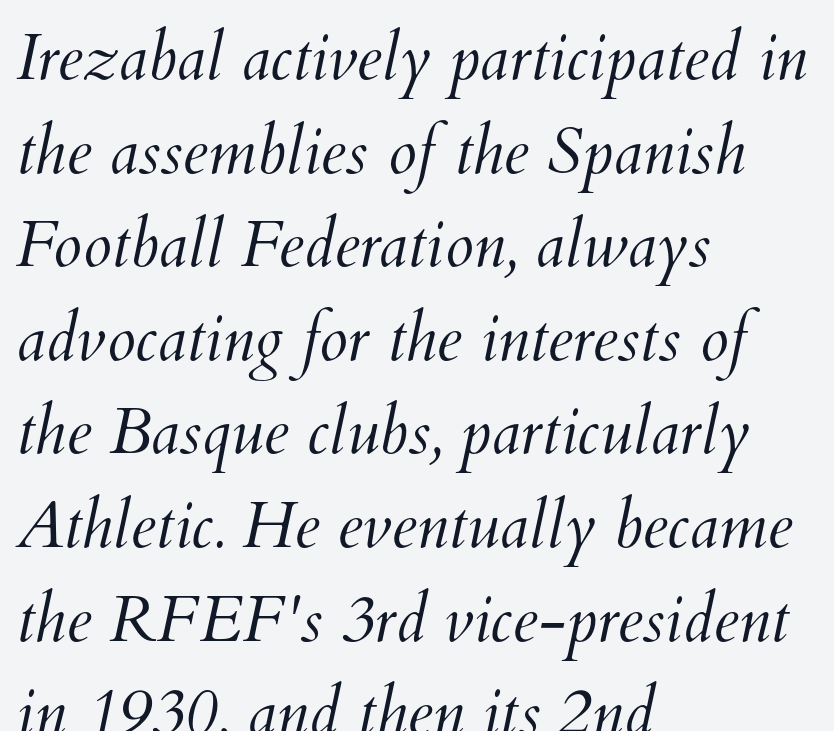
Q: Is the text bold? A: No.
Q: Is the text underlined? A: No.
Q: How is the paragraph aligned? A: Left-aligned.
Q: Is the spacing between letters normal or unusually wide? A: Normal.
Q: Is the spacing between lines tight, normal or loose? A: Normal.
Q: Width (condensed, normal, or wide)? A: Normal.
Q: Stroke contrast? A: Medium.
Q: x-height? A: Small.
Q: Monospaced? A: No.
